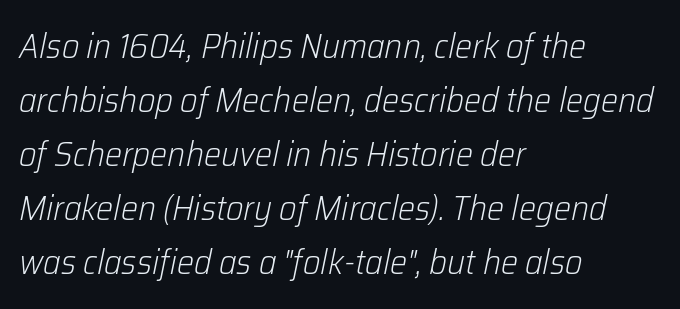
The image shows 34 px light type, italic (leaning right); set left-aligned, normal line spacing (1.59x), normal letter spacing, not underlined; low stroke contrast and a medium x-height.
